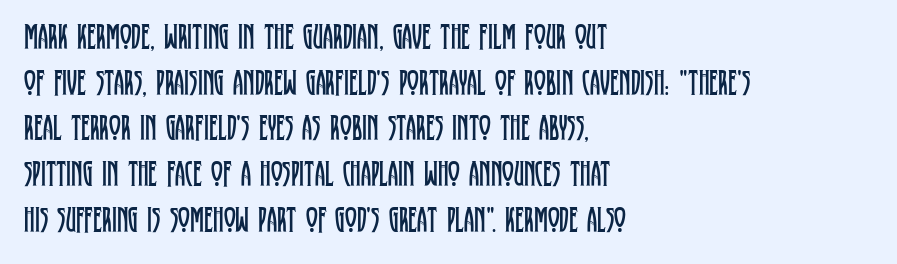
The image shows 36 px regular-weight, condensed serif type, upright; set left-aligned, normal line spacing (1.27x), normal letter spacing, not underlined; low stroke contrast and a large x-height.
